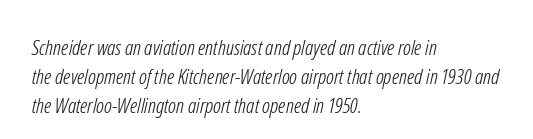
Q: Is the text bold? A: No.
Q: Is the text underlined? A: No.
Q: How is the paragraph aligned? A: Left-aligned.
Q: Is the spacing between letters normal or unusually wide? A: Normal.
Q: Is the spacing between lines tight, normal or loose? A: Normal.
